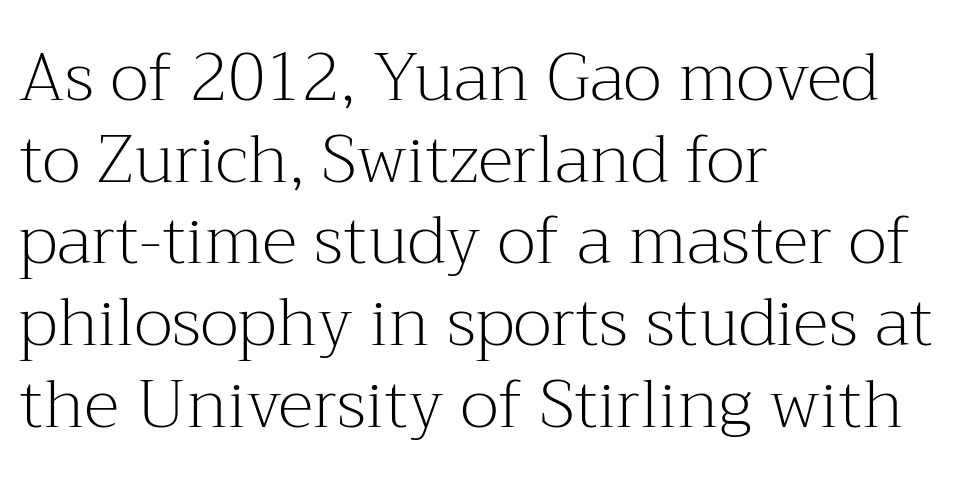
This rendering leaves character spacing at its baseline value. The specimen reads as upright at a glance. The font sits on the lighter half of the weight spectrum, regular included. These lines are rendered in a variable-pitch font. I'd call this a serif setting — the letters wear small feet.
